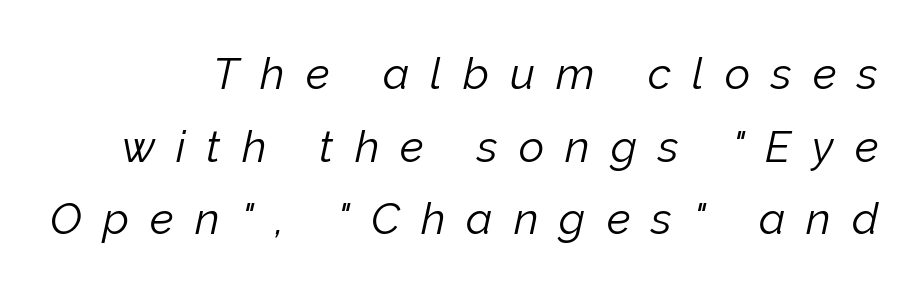
The image shows 44 px light type, italic (leaning right); set normal line spacing (1.65x), unusually wide letter spacing (+0.48 em), not underlined; low stroke contrast and a medium x-height.
